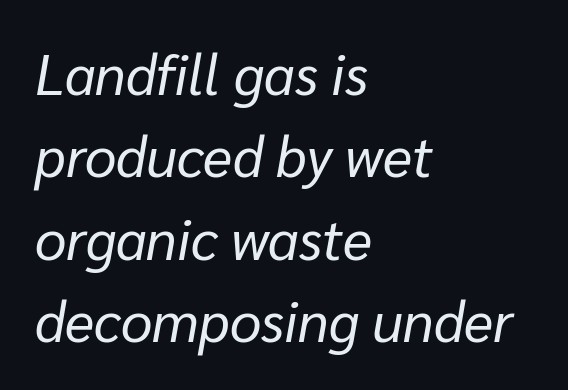
The image shows 56 px regular-weight type, italic (leaning right); set left-aligned, normal line spacing (1.47x), normal letter spacing, not underlined; low stroke contrast and a medium x-height.
